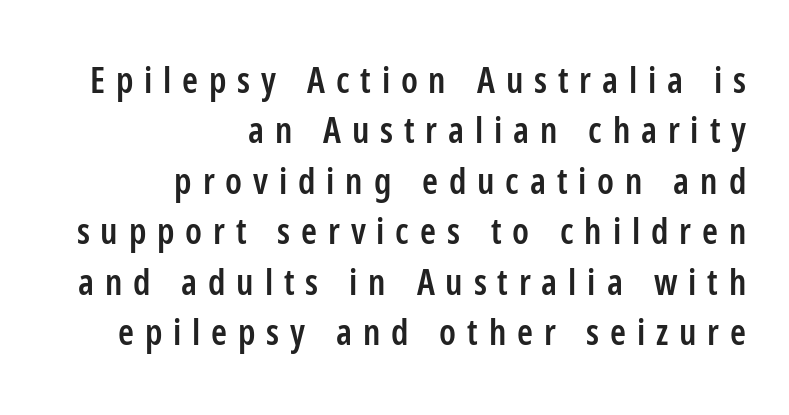
The image shows 36 px semibold, condensed sans-serif type, upright; set right-aligned, normal line spacing (1.4x), unusually wide letter spacing (+0.3 em), not underlined; low stroke contrast and a medium x-height.
